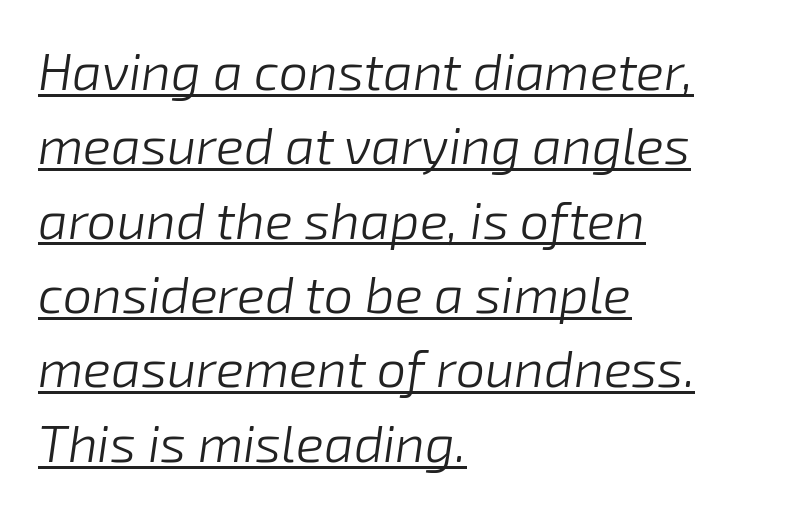
Q: Is the text bold? A: No.
Q: Is the text italic (slanted)? A: Yes, it leans right by about 8 degrees.
Q: Is the text underlined? A: Yes.
Q: How is the paragraph aligned? A: Left-aligned.
Q: Is the spacing between letters normal or unusually wide? A: Normal.
Q: Is the spacing between lines tight, normal or loose? A: Normal.
Q: Width (condensed, normal, or wide)? A: Normal.
Q: Stroke contrast? A: Low.
Q: x-height? A: Medium.
Q: Monospaced? A: No.
